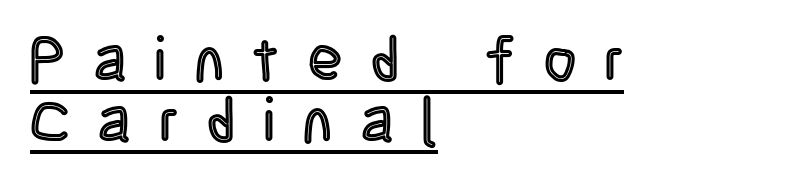
Q: Is the text italic (slanted)? A: No, it is upright.
Q: Is the text underlined? A: Yes.
Q: How is the paragraph aligned? A: Left-aligned.
Q: Is the spacing between letters normal or unusually wide? A: Unusually wide.
Q: Is the spacing between lines tight, normal or loose? A: Tight.
Q: Width (condensed, normal, or wide)? A: Condensed.
Q: x-height? A: Large.
Q: Monospaced? A: No.
